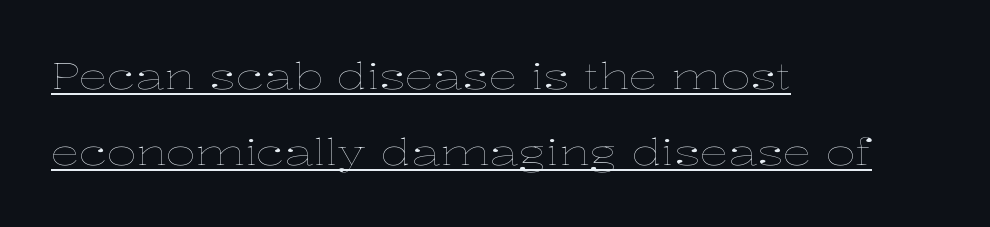
Weight: regular or lighter. The letters stand straight up with perfectly vertical stems. Horizontally, the lines are justified to the leading edge only. Is this a fixed-width face? No — the glyphs have proportional, varying widths. Tracking value appears to be zero — textbook default spacing.
